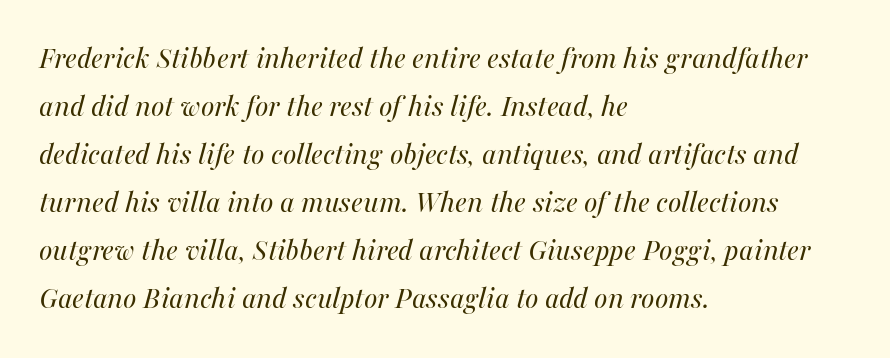
Q: Is the text bold? A: No.
Q: Is the text italic (slanted)? A: Yes, it leans right by about 16 degrees.
Q: Is the text underlined? A: No.
Q: How is the paragraph aligned? A: Left-aligned.
Q: Is the spacing between letters normal or unusually wide? A: Normal.
Q: Is the spacing between lines tight, normal or loose? A: Normal.
Q: Width (condensed, normal, or wide)? A: Normal.
Q: Stroke contrast? A: Medium.
Q: x-height? A: Medium.
Q: Monospaced? A: No.
